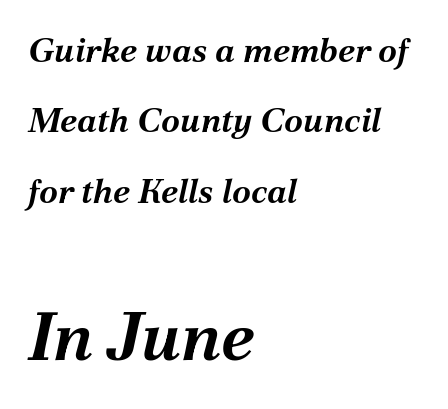
{"italic": "yes", "lean": "right", "slant_degrees": 12, "bold": "yes", "weight": "bold", "width": "normal", "stroke_contrast": "medium", "x_height": "medium", "monospaced": "no", "underline": "no", "align": "left", "line_spacing": "loose", "line_spacing_ratio": 2.07, "letter_spacing": "normal", "letter_spacing_em": 0.0, "larger_block": "second", "size_ratio": 1.97, "glyph_px": 67}
